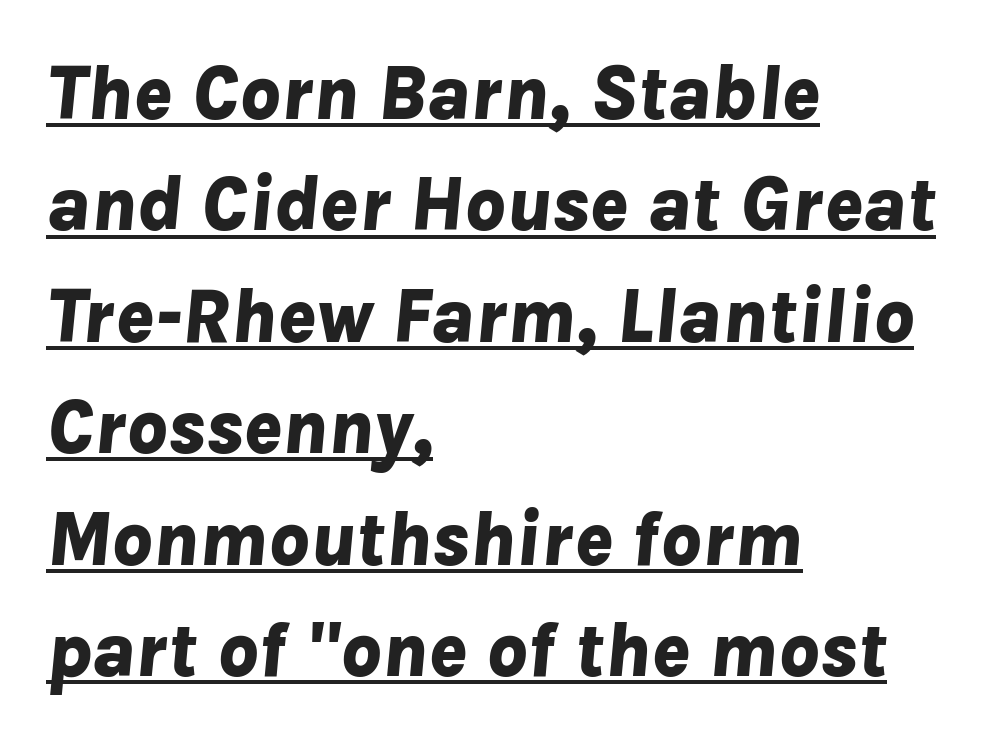
{"italic": "yes", "lean": "right", "slant_degrees": 8, "bold": "yes", "weight": "bold", "width": "normal", "stroke_contrast": "low", "x_height": "medium", "monospaced": "no", "underline": "yes", "align": "left", "line_spacing": "normal", "line_spacing_ratio": 1.41, "letter_spacing": "normal", "letter_spacing_em": 0.0, "glyph_px": 79}
